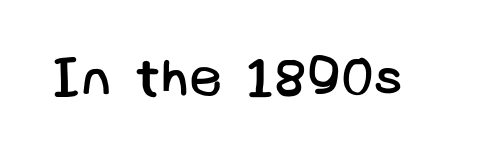
The foot of each line stays bare and open. Caption: face not bold, strokes unweighted. Observe the ordinary spacing: letters are neighbours, not strangers. Each letter's strokes conclude bluntly, with no projecting serifs.
